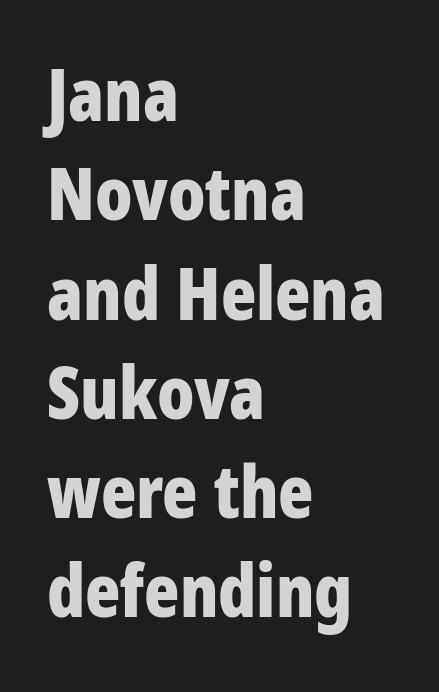
Think of a printed novel: that variable character pitch is what you see here. The rendering uses a moderate line-height, typical for paragraphs. Plain, unruled lines of type. A sans-serif font was chosen for this passage. The glyphs have the mass of a bold cut. The type sits square on the baseline with zero lean.
